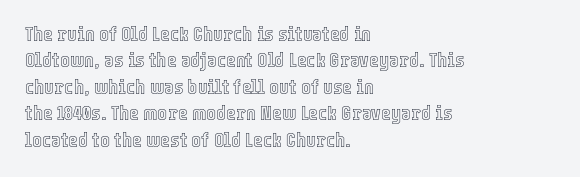
Is there much room between lines? A standard amount, neither cramped nor airy. The line texture is even and compact thanks to regular tracking. In terms of posture, this sample is upright. The paragraph has a hard left edge and a soft right edge. The strip under each line holds only bare page.
